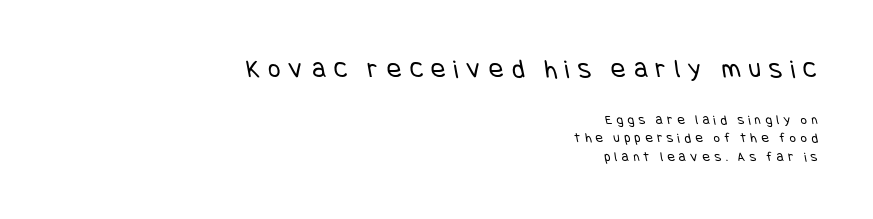
{"bold": "no", "underline": "no", "align": "right", "line_spacing": "normal", "line_spacing_ratio": 1.31, "letter_spacing": "wide", "letter_spacing_em": 0.31, "larger_block": "first", "size_ratio": 1.93, "glyph_px": 27}
